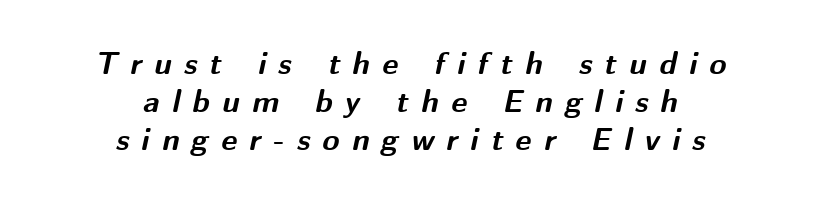
This is oblique type, the kind used for emphasis or titles. Do the characters align in a grid? No, the font is proportional. Horizontal alignment here is central, giving a formal, balanced look. This is heavy type, rendered in bold. Descenders are the only things crossing below the line.
